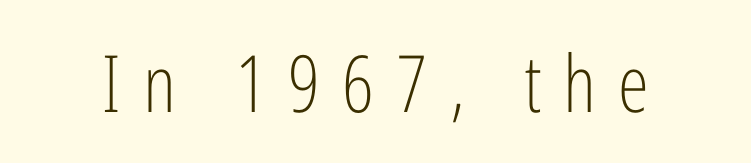
Q: Is the text bold? A: No.
Q: Is the text italic (slanted)? A: No, it is upright.
Q: Is the typeface a serif or a sans-serif typeface? A: Sans-serif.
Q: Is the text underlined? A: No.
Q: Is the spacing between letters normal or unusually wide? A: Unusually wide.
Q: Width (condensed, normal, or wide)? A: Condensed.
Q: Stroke contrast? A: Low.
Q: x-height? A: Medium.
Q: Monospaced? A: No.
